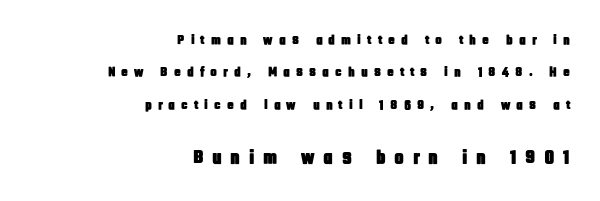
The image shows 20 px text type, upright; set right-aligned, loose line spacing (2.31x), unusually wide letter spacing (+0.43 em), not underlined; the second (bottom) block is 1.43x larger.
